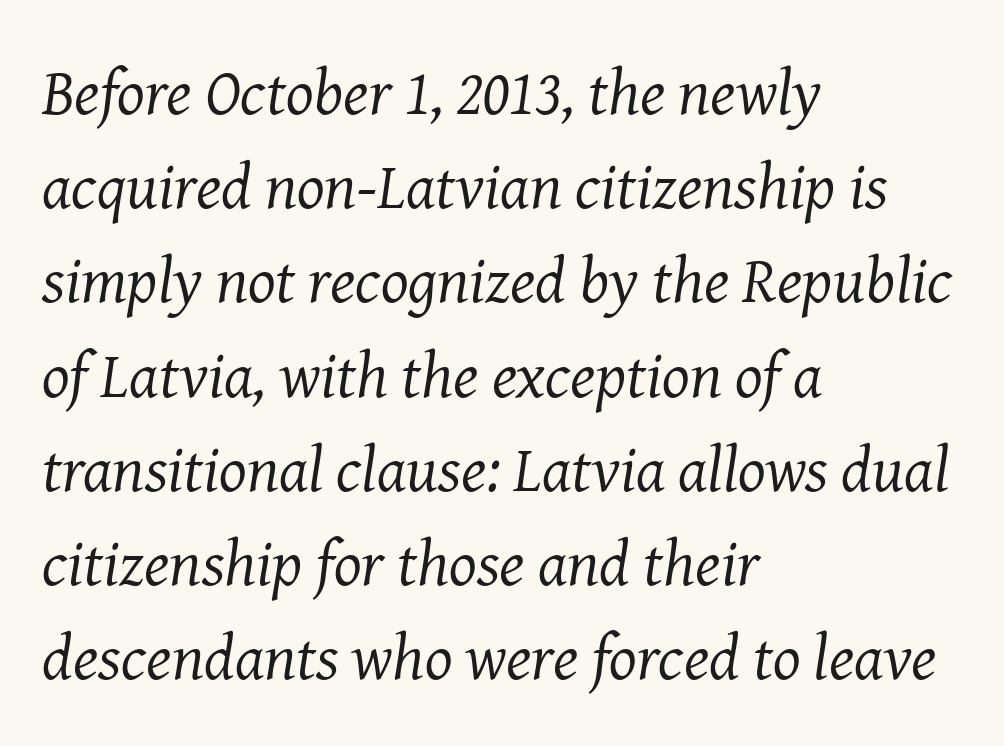
{"serif": "yes", "italic": "yes", "lean": "right", "slant_degrees": 8, "bold": "no", "weight": "regular", "width": "normal", "stroke_contrast": "medium", "x_height": "medium", "monospaced": "no", "underline": "no", "align": "left", "line_spacing": "normal", "line_spacing_ratio": 1.45, "letter_spacing": "normal", "letter_spacing_em": 0.0, "glyph_px": 65}
